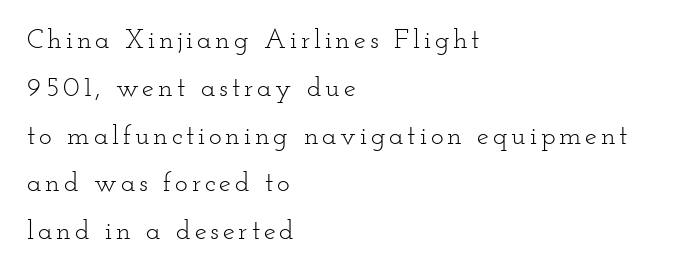
The image shows 27 px text type, upright; set left-aligned, line spacing 1.77x, not underlined.
